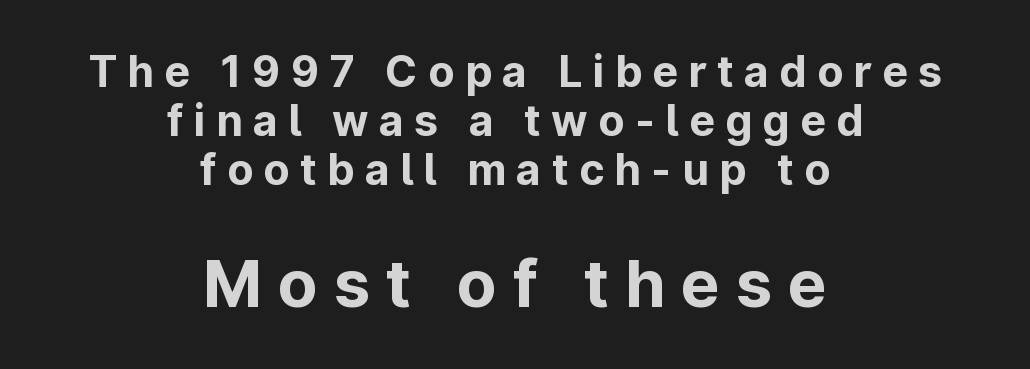
Q: Is the text bold? A: Yes.
Q: Is the text italic (slanted)? A: No, it is upright.
Q: Is the typeface a serif or a sans-serif typeface? A: Sans-serif.
Q: Is the text underlined? A: No.
Q: How is the paragraph aligned? A: Centered.
Q: Is the spacing between letters normal or unusually wide? A: Unusually wide.
Q: Is the spacing between lines tight, normal or loose? A: Tight.
Q: Which block of text is set in a larger size, the first (top) or the second (bottom)? A: The second (bottom) one.
Q: Width (condensed, normal, or wide)? A: Normal.
Q: Stroke contrast? A: Low.
Q: x-height? A: Medium.
Q: Monospaced? A: No.
